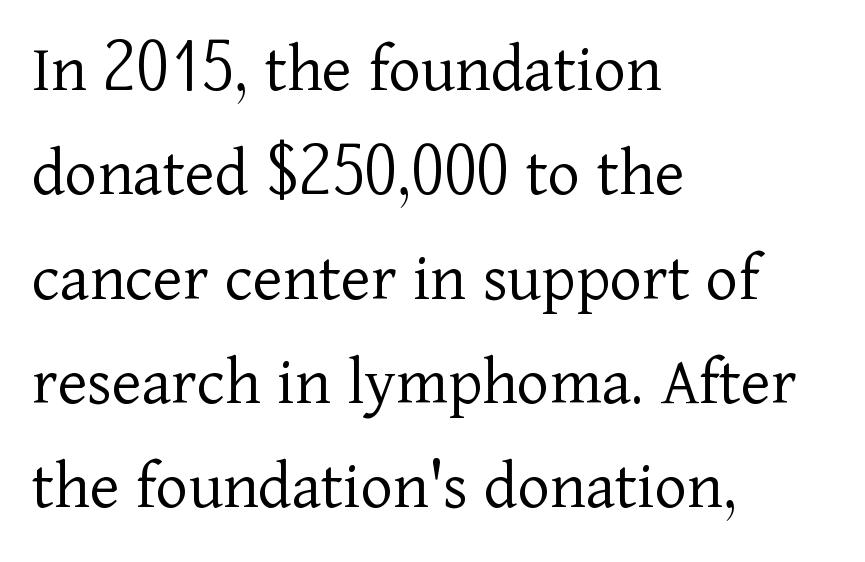
Q: Is the text bold? A: No.
Q: Is the text italic (slanted)? A: No, it is upright.
Q: Is the typeface a serif or a sans-serif typeface? A: Serif.
Q: Is the text underlined? A: No.
Q: How is the paragraph aligned? A: Left-aligned.
Q: Is the spacing between letters normal or unusually wide? A: Normal.
Q: Is the spacing between lines tight, normal or loose? A: Normal.
Q: Width (condensed, normal, or wide)? A: Normal.
Q: Stroke contrast? A: Low.
Q: x-height? A: Medium.
Q: Monospaced? A: No.
